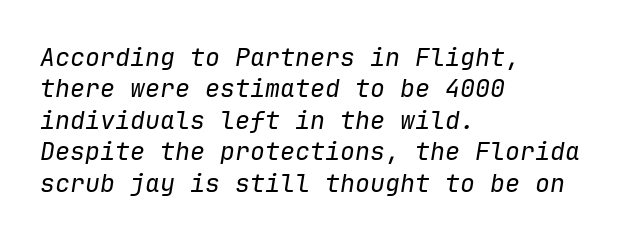
The passage shown has conventional tracking throughout. The baseline area is clear. You can tell it's italic because the verticals aren't actually vertical. Compared with typical paragraphs, the rows here are spaced about the same.
